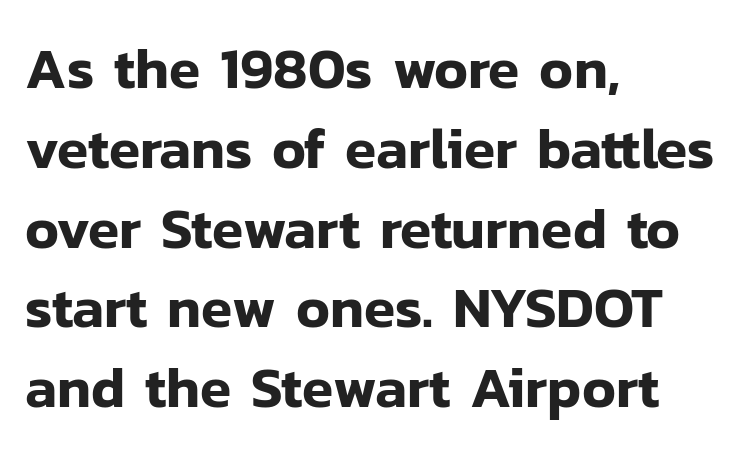
{"serif": "no", "italic": "no", "width": "normal", "stroke_contrast": "low", "x_height": "medium", "monospaced": "no", "underline": "no", "align": "left", "line_spacing": "normal", "line_spacing_ratio": 1.4, "letter_spacing": "normal", "letter_spacing_em": 0.0, "glyph_px": 57}
